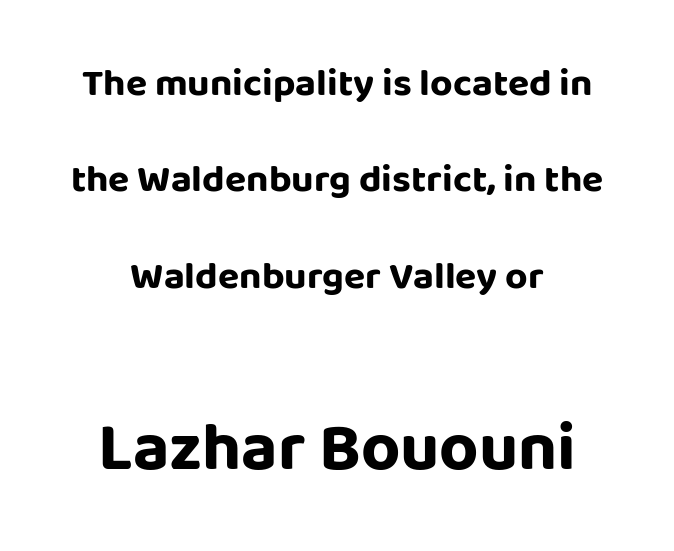
The image shows 68 px bold sans-serif type, upright; set centered, loose line spacing (2.47x), normal letter spacing, not underlined; the second (bottom) block is 1.74x larger; low stroke contrast and a large x-height.
